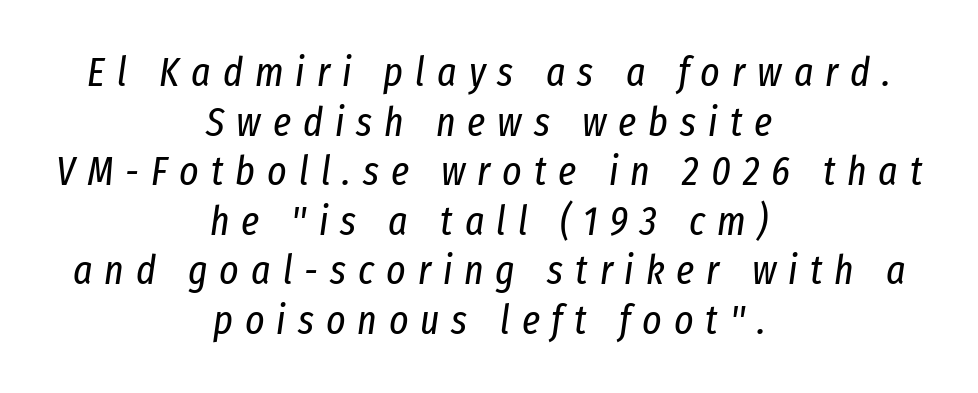
Q: Is the text bold? A: No.
Q: Is the text italic (slanted)? A: Yes, it leans right by about 8 degrees.
Q: Is the text underlined? A: No.
Q: How is the paragraph aligned? A: Centered.
Q: Is the spacing between letters normal or unusually wide? A: Unusually wide.
Q: Width (condensed, normal, or wide)? A: Condensed.
Q: Stroke contrast? A: Low.
Q: x-height? A: Medium.
Q: Monospaced? A: No.
